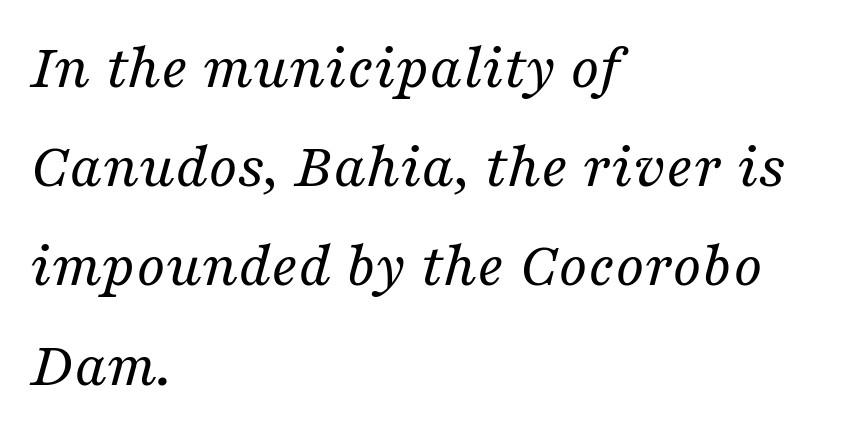
{"serif": "yes", "italic": "yes", "lean": "right", "slant_degrees": 16, "bold": "no", "weight": "regular", "width": "normal", "stroke_contrast": "medium", "x_height": "medium", "monospaced": "no", "underline": "no", "align": "left", "line_spacing": "normal", "line_spacing_ratio": 1.55, "letter_spacing": "normal", "letter_spacing_em": 0.0, "glyph_px": 64}
